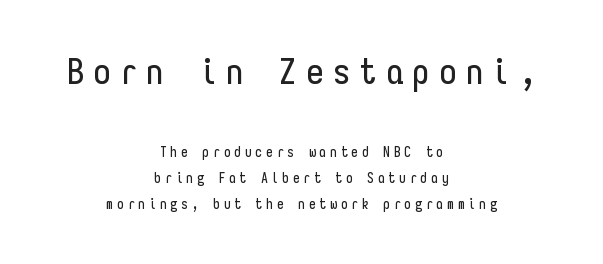
Q: Is the text italic (slanted)? A: No, it is upright.
Q: Is the typeface a serif or a sans-serif typeface? A: Sans-serif.
Q: Is the text underlined? A: No.
Q: How is the paragraph aligned? A: Centered.
Q: Is the spacing between letters normal or unusually wide? A: Unusually wide.
Q: Which block of text is set in a larger size, the first (top) or the second (bottom)? A: The first (top) one.
Q: Width (condensed, normal, or wide)? A: Condensed.
Q: Stroke contrast? A: Low.
Q: x-height? A: Medium.
Q: Monospaced? A: Yes.
